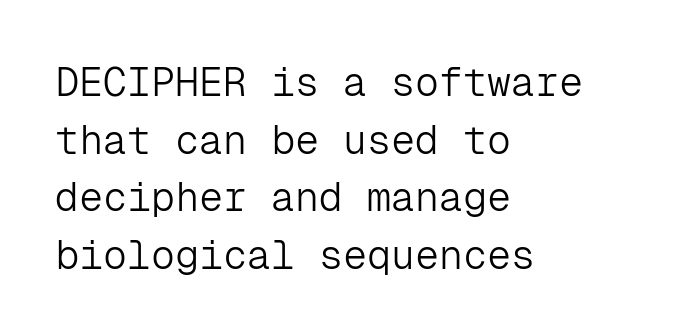
The image shows 40 px light sans-serif type, upright, monospaced; set left-aligned, normal line spacing (1.44x), normal letter spacing, not underlined; low stroke contrast and a medium x-height.
